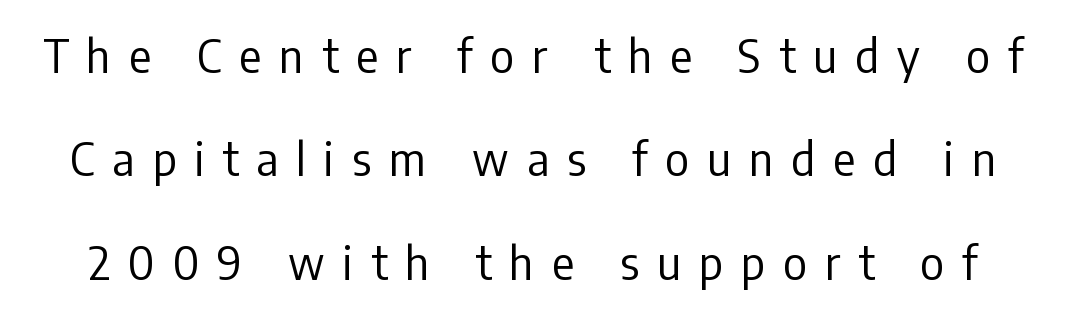
Q: Is the text bold? A: No.
Q: Is the text italic (slanted)? A: No, it is upright.
Q: Is the typeface a serif or a sans-serif typeface? A: Sans-serif.
Q: Is the text underlined? A: No.
Q: Is the spacing between letters normal or unusually wide? A: Unusually wide.
Q: Is the spacing between lines tight, normal or loose? A: Loose.
Q: Width (condensed, normal, or wide)? A: Condensed.
Q: Stroke contrast? A: Low.
Q: x-height? A: Medium.
Q: Monospaced? A: No.
